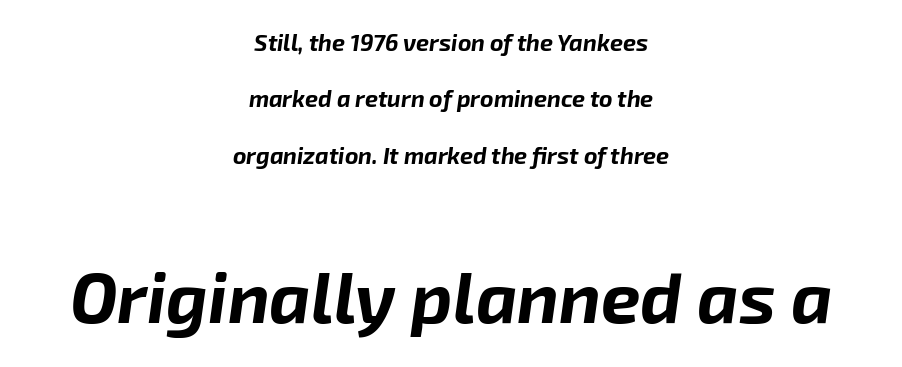
The glyphs look as if they've been sheared to an angle. Weight: bold. Character widths vary here, with narrow letters taking less room than wide ones. Leading is clearly above the norm, producing a sparse column. The second block has been scaled up relative to the first. Horizontally, the lines are justified to the midpoint only.
